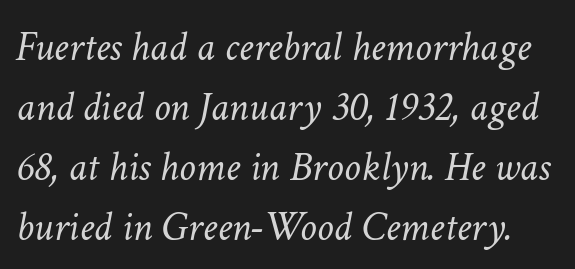
{"italic": "yes", "lean": "right", "slant_degrees": 11, "bold": "no", "weight": "light", "width": "normal", "stroke_contrast": "low", "x_height": "medium", "monospaced": "no", "underline": "no", "line_spacing": "normal", "line_spacing_ratio": 1.43, "letter_spacing": "normal", "letter_spacing_em": 0.0, "glyph_px": 42}
